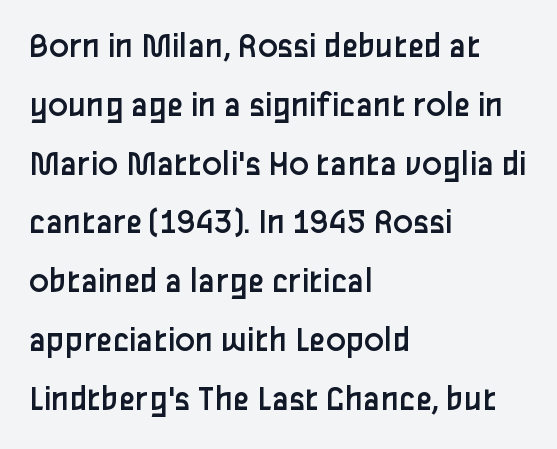
{"serif": "no", "italic": "no", "bold": "no", "weight": "regular", "width": "normal", "stroke_contrast": "low", "x_height": "medium", "monospaced": "no", "underline": "no", "align": "left", "line_spacing": "normal", "line_spacing_ratio": 1.59, "letter_spacing": "normal", "letter_spacing_em": 0.0, "glyph_px": 37}
